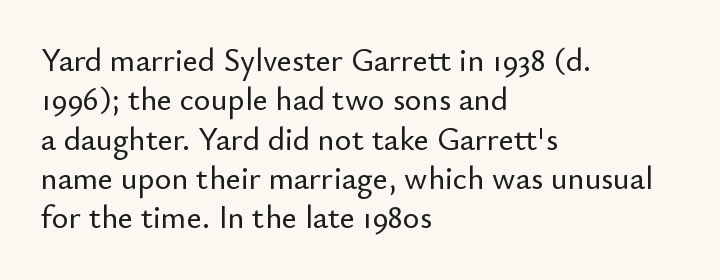
Q: Is the text italic (slanted)? A: No, it is upright.
Q: Is the typeface a serif or a sans-serif typeface? A: Sans-serif.
Q: Is the text underlined? A: No.
Q: How is the paragraph aligned? A: Left-aligned.
Q: Is the spacing between letters normal or unusually wide? A: Normal.
Q: Width (condensed, normal, or wide)? A: Normal.
Q: Stroke contrast? A: Low.
Q: x-height? A: Small.
Q: Monospaced? A: No.
